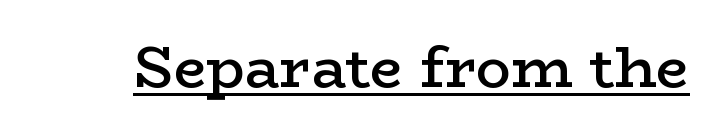
Q: Is the text bold? A: Semi-bold.
Q: Is the text italic (slanted)? A: No, it is upright.
Q: Is the typeface a serif or a sans-serif typeface? A: Serif.
Q: Is the text underlined? A: Yes.
Q: Is the spacing between letters normal or unusually wide? A: Normal.
Q: Width (condensed, normal, or wide)? A: Wide.
Q: Stroke contrast? A: Low.
Q: x-height? A: Medium.
Q: Monospaced? A: No.
